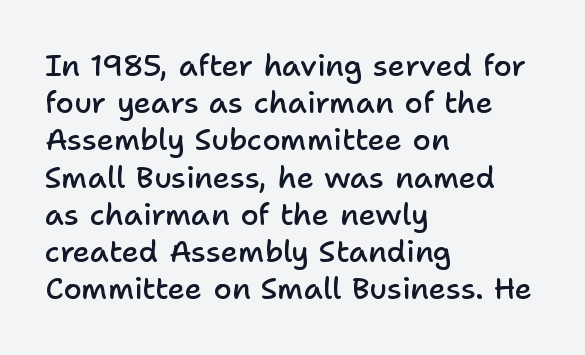
The image shows 30 px semibold sans-serif type, upright; set left-aligned, line spacing 1.24x, normal letter spacing, not underlined; low stroke contrast and a medium x-height.
